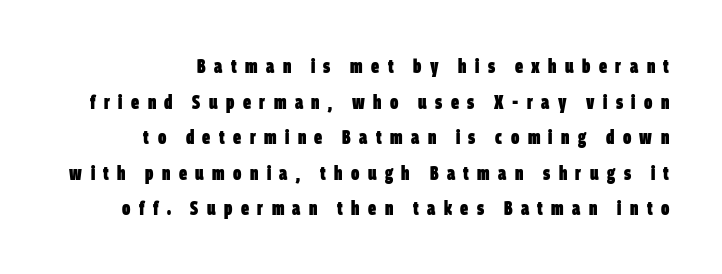
Q: Is the text bold? A: Yes.
Q: Is the text underlined? A: No.
Q: Is the spacing between letters normal or unusually wide? A: Unusually wide.
